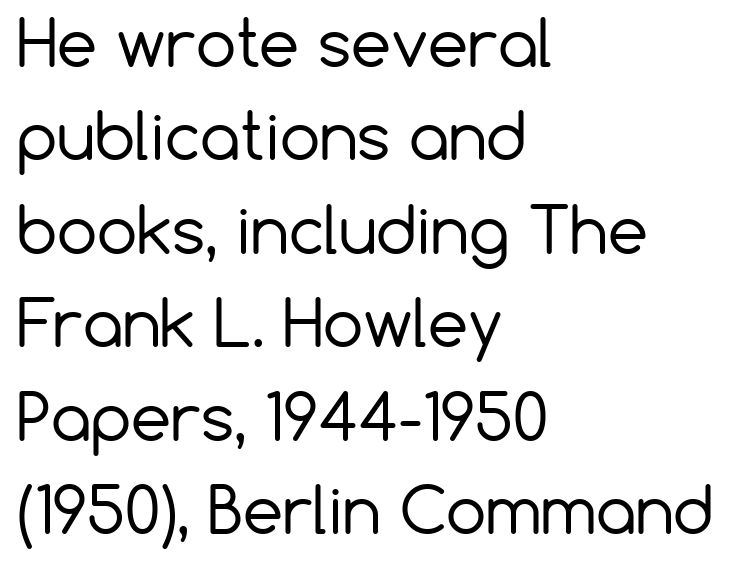
Q: Is the text bold? A: No.
Q: Is the text italic (slanted)? A: No, it is upright.
Q: Is the typeface a serif or a sans-serif typeface? A: Sans-serif.
Q: Is the text underlined? A: No.
Q: How is the paragraph aligned? A: Left-aligned.
Q: Is the spacing between letters normal or unusually wide? A: Normal.
Q: Is the spacing between lines tight, normal or loose? A: Normal.
Q: Width (condensed, normal, or wide)? A: Normal.
Q: Stroke contrast? A: Low.
Q: x-height? A: Medium.
Q: Monospaced? A: No.
